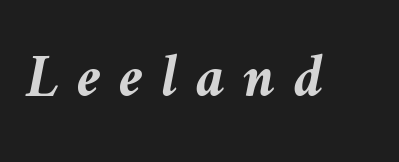
The image shows 62 px semibold type, italic (leaning left); set unusually wide letter spacing (+0.29 em), not underlined; medium stroke contrast and a medium x-height.
